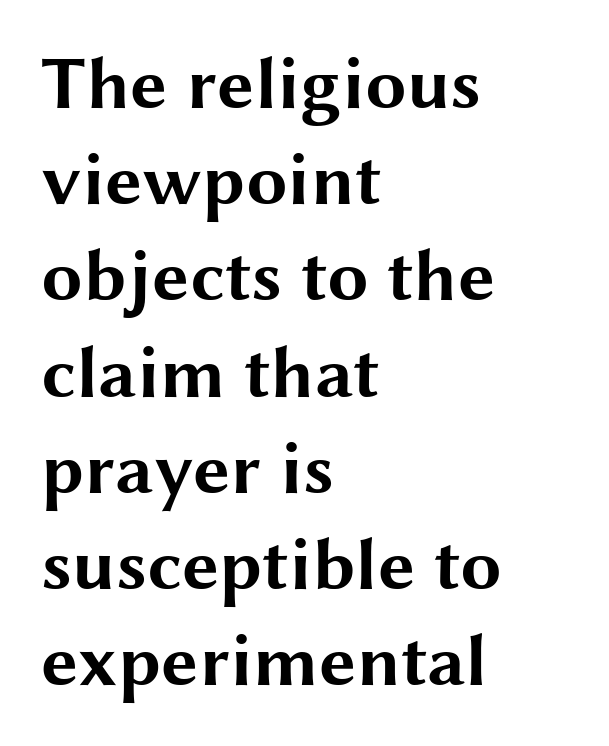
Pretty heavy lettering here — definitely bold. The passage shown has conventional tracking throughout. Each new line begins a customary step beneath the previous one. Each letter keeps its own natural width here, so spacing adapts to shape. Quick note: underline off.
